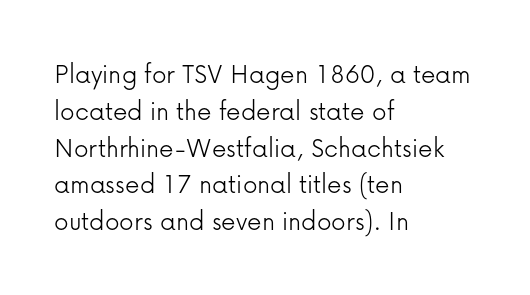
{"serif": "no", "italic": "no", "bold": "no", "weight": "light", "width": "normal", "stroke_contrast": "low", "x_height": "medium", "monospaced": "no", "underline": "no", "align": "left", "line_spacing": "normal", "line_spacing_ratio": 1.27, "letter_spacing": "normal", "letter_spacing_em": 0.0, "glyph_px": 29}
